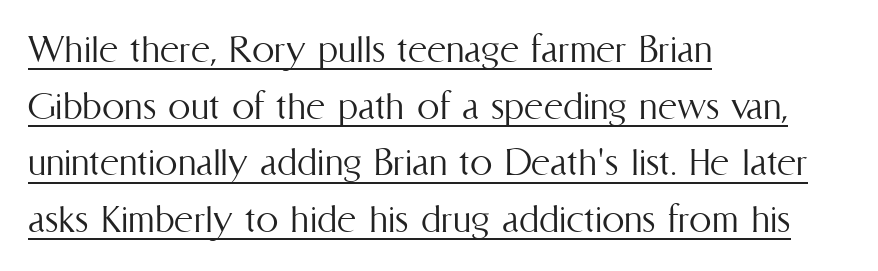
{"italic": "no", "bold": "no", "weight": "light", "width": "condensed", "stroke_contrast": "medium", "x_height": "medium", "monospaced": "no", "underline": "yes", "align": "left", "line_spacing": "normal", "line_spacing_ratio": 1.26, "letter_spacing": "normal", "letter_spacing_em": 0.0, "glyph_px": 45}
